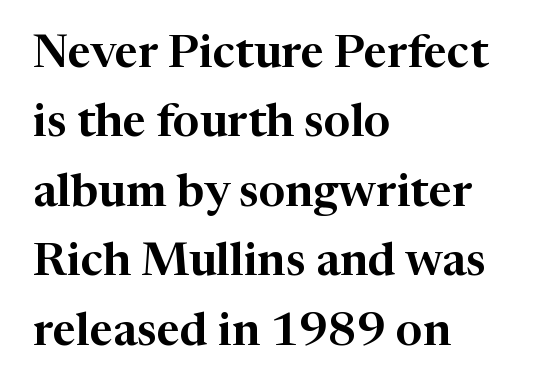
The image shows 46 px serif type, upright; set left-aligned, normal line spacing (1.51x), normal letter spacing, not underlined; high stroke contrast and a medium x-height.
